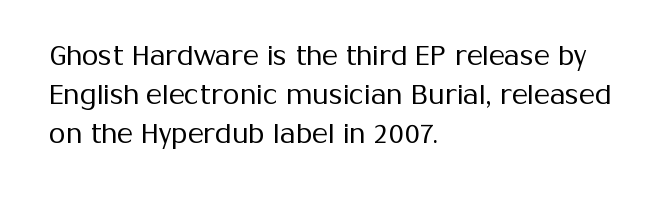
{"italic": "no", "bold": "no", "underline": "no", "align": "left", "line_spacing": "normal", "line_spacing_ratio": 1.45, "letter_spacing": "normal", "letter_spacing_em": 0.0, "glyph_px": 27}
